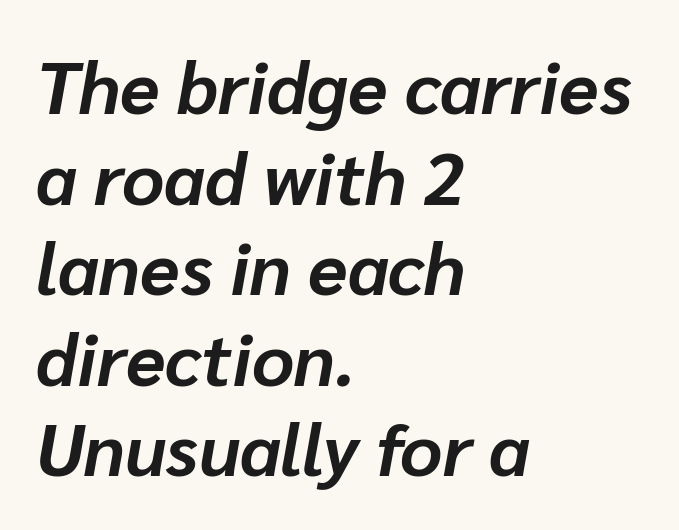
{"italic": "yes", "lean": "right", "slant_degrees": 10, "bold": "yes", "weight": "bold", "width": "normal", "stroke_contrast": "low", "x_height": "medium", "monospaced": "no", "underline": "no", "align": "left", "line_spacing_ratio": 1.24, "letter_spacing": "normal", "letter_spacing_em": 0.0, "glyph_px": 73}
